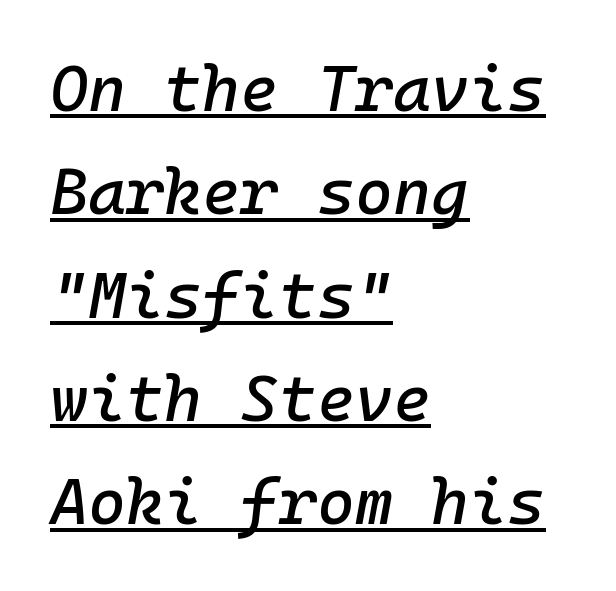
The image shows 65 px text type, italic (leaning right), monospaced; set left-aligned, normal line spacing (1.59x), normal letter spacing, underlined; low stroke contrast and a medium x-height.
